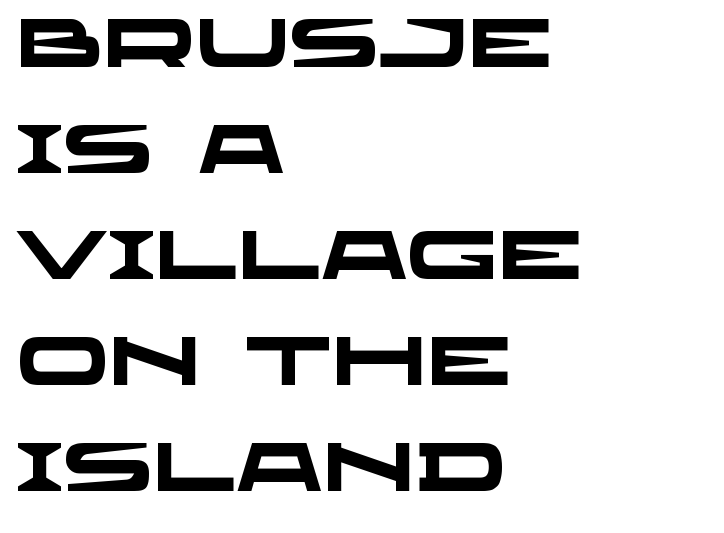
{"serif": "no", "bold": "yes", "weight": "heavy", "width": "wide", "stroke_contrast": "low", "x_height": "large", "monospaced": "no", "underline": "no", "align": "left", "line_spacing": "normal", "line_spacing_ratio": 1.56, "letter_spacing": "normal", "letter_spacing_em": 0.0, "glyph_px": 68}
